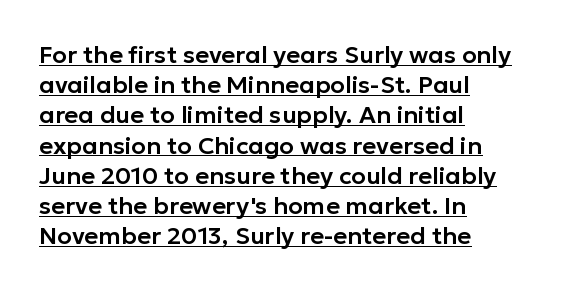
Q: Is the text italic (slanted)? A: No, it is upright.
Q: Is the text underlined? A: Yes.
Q: How is the paragraph aligned? A: Left-aligned.
Q: Is the spacing between letters normal or unusually wide? A: Normal.
Q: Is the spacing between lines tight, normal or loose? A: Normal.
